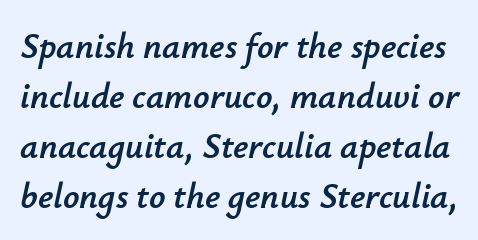
The image shows 36 px text type, italic (leaning right); set normal line spacing (1.39x), normal letter spacing, not underlined; low stroke contrast and a small x-height.
